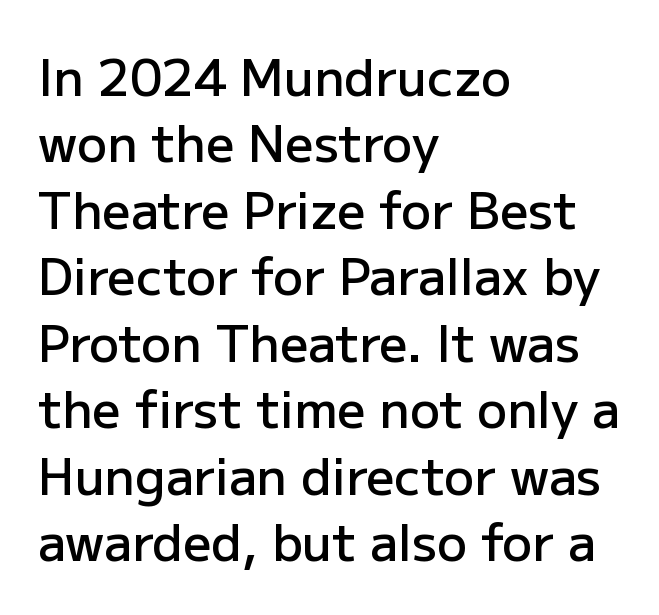
Q: Is the text bold? A: Semi-bold.
Q: Is the text italic (slanted)? A: No, it is upright.
Q: Is the typeface a serif or a sans-serif typeface? A: Sans-serif.
Q: Is the text underlined? A: No.
Q: How is the paragraph aligned? A: Left-aligned.
Q: Is the spacing between letters normal or unusually wide? A: Normal.
Q: Is the spacing between lines tight, normal or loose? A: Normal.
Q: Width (condensed, normal, or wide)? A: Normal.
Q: Stroke contrast? A: Low.
Q: x-height? A: Medium.
Q: Monospaced? A: No.
